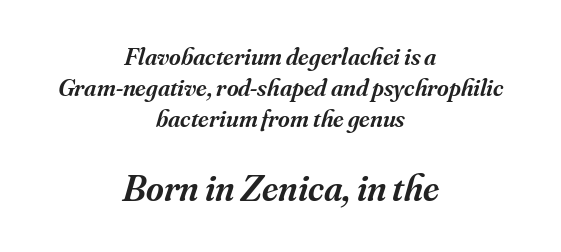
{"serif": "yes", "italic": "yes", "lean": "right", "slant_degrees": 16, "bold": "semi", "weight": "semibold", "width": "normal", "stroke_contrast": "medium", "x_height": "small", "monospaced": "no", "underline": "no", "align": "center", "line_spacing_ratio": 1.24, "letter_spacing": "normal", "letter_spacing_em": 0.0, "larger_block": "second", "size_ratio": 1.52, "glyph_px": 38}
